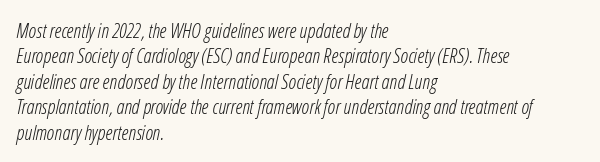
Q: Is the text bold? A: No.
Q: Is the text italic (slanted)? A: Yes, it leans right by about 12 degrees.
Q: Is the text underlined? A: No.
Q: How is the paragraph aligned? A: Left-aligned.
Q: Is the spacing between letters normal or unusually wide? A: Normal.
Q: Is the spacing between lines tight, normal or loose? A: Normal.
